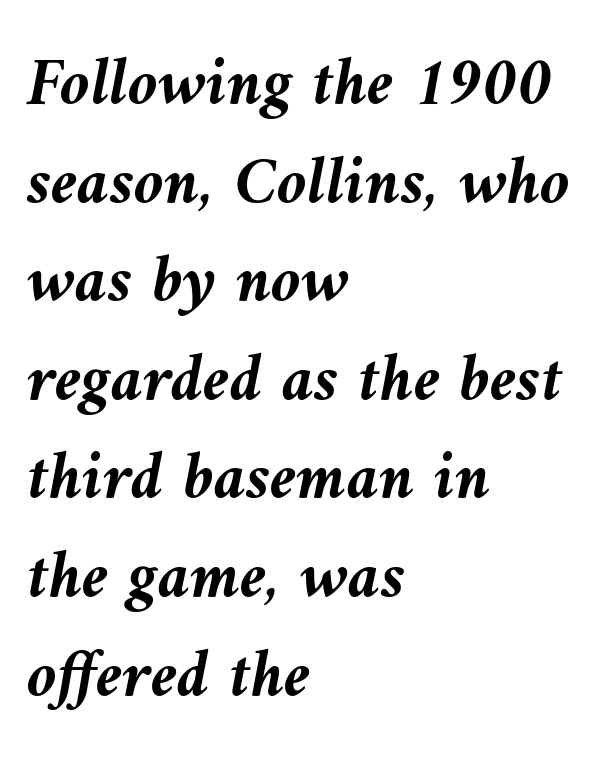
{"italic": "yes", "lean": "left", "slant_degrees": 10, "bold": "yes", "weight": "semibold", "width": "normal", "stroke_contrast": "medium", "x_height": "medium", "monospaced": "no", "underline": "no", "align": "left", "line_spacing": "normal", "line_spacing_ratio": 1.45, "letter_spacing": "normal", "letter_spacing_em": 0.0, "glyph_px": 68}
